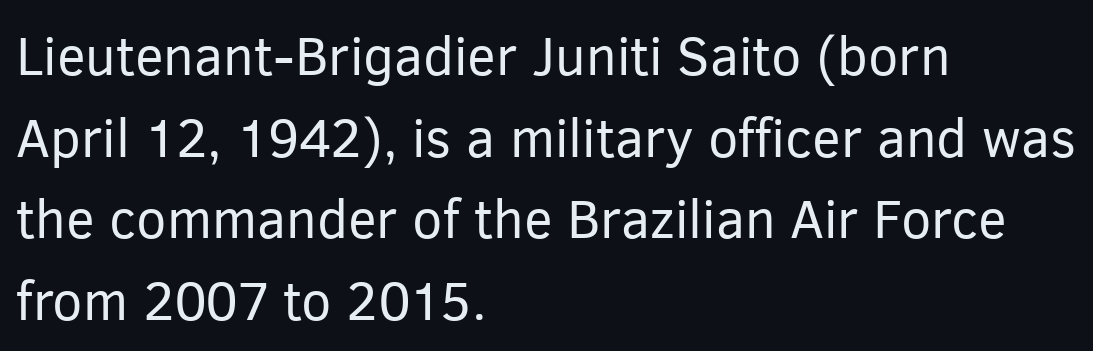
The image shows 54 px regular-weight sans-serif type, upright; set left-aligned, normal line spacing (1.51x), normal letter spacing, not underlined; low stroke contrast and a medium x-height.
